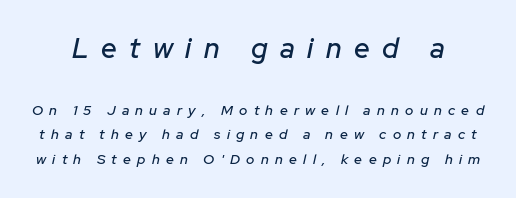
Does extra space separate the letters? Yes, quite a lot of it. The rendering uses natural spacing where letterforms have individual widths. Has an underline been added? It has not. The designer gave the opening block more size than the closing block.
